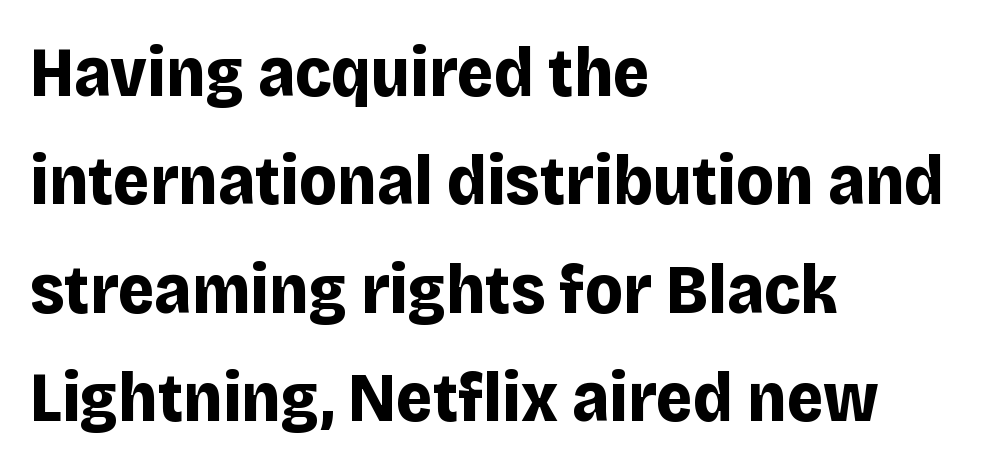
{"serif": "no", "italic": "no", "bold": "yes", "weight": "bold", "width": "normal", "stroke_contrast": "low", "x_height": "large", "monospaced": "no", "underline": "no", "align": "left", "line_spacing": "normal", "line_spacing_ratio": 1.55, "letter_spacing": "normal", "letter_spacing_em": 0.0, "glyph_px": 70}
